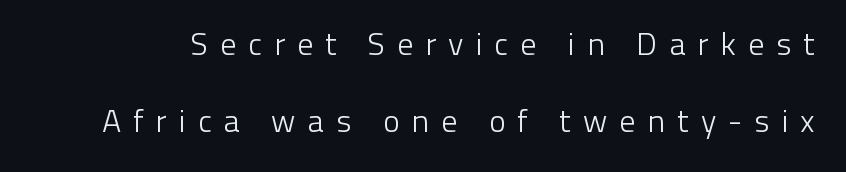
{"serif": "no", "italic": "no", "bold": "no", "weight": "light", "width": "normal", "stroke_contrast": "low", "x_height": "medium", "monospaced": "no", "underline": "no", "line_spacing": "loose", "line_spacing_ratio": 2.41, "letter_spacing": "wide", "letter_spacing_em": 0.37, "glyph_px": 32}
